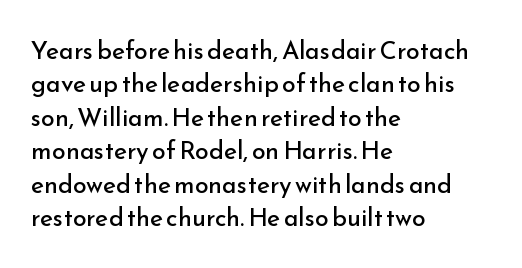
{"italic": "no", "bold": "no", "underline": "no", "align": "left", "line_spacing": "normal", "line_spacing_ratio": 1.34, "letter_spacing": "normal", "letter_spacing_em": 0.0, "glyph_px": 25}
